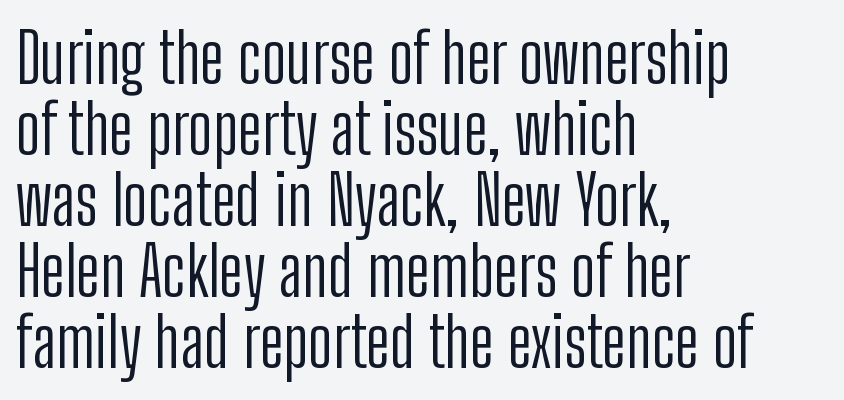
The image shows 69 px light, condensed sans-serif type, upright; set left-aligned, tight line spacing (1.03x), normal letter spacing, not underlined; low stroke contrast and a medium x-height.
